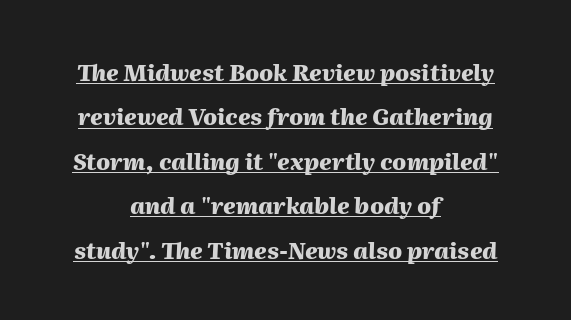
{"italic": "yes", "lean": "right", "slant_degrees": 2, "bold": "yes", "underline": "yes", "align": "center", "line_spacing": "loose", "line_spacing_ratio": 1.93, "letter_spacing": "normal", "letter_spacing_em": 0.0, "glyph_px": 23}
